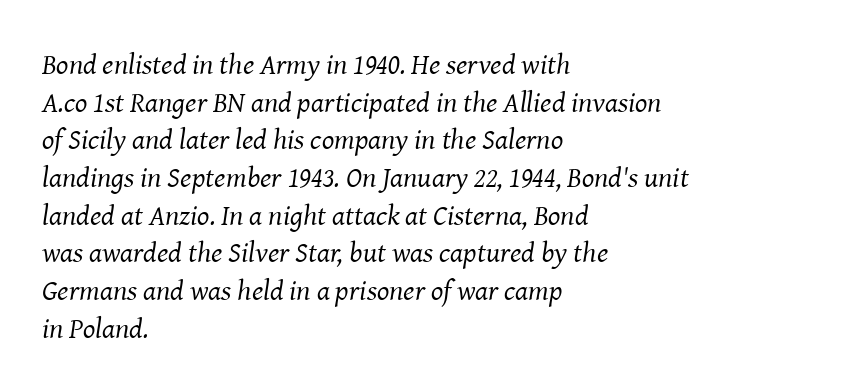
This rendering leaves character spacing at its baseline value. Looking at the ascenders, they clearly lean. Reading down the column, the eye jumps a familiar distance to each next line. The gap between lines stays unmarked. Note the varied advance widths — an 'i' is clearly narrower than an 'm'. Short and long lines alike share a common starting point at left.
